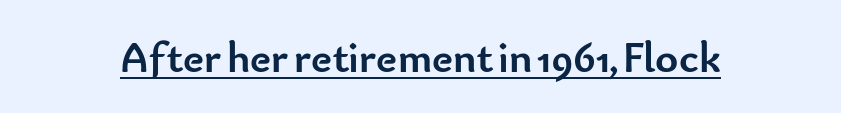
{"serif": "no", "italic": "no", "bold": "yes", "weight": "semibold", "width": "normal", "stroke_contrast": "low", "x_height": "small", "monospaced": "no", "underline": "yes", "letter_spacing": "normal", "letter_spacing_em": 0.0, "glyph_px": 44}
